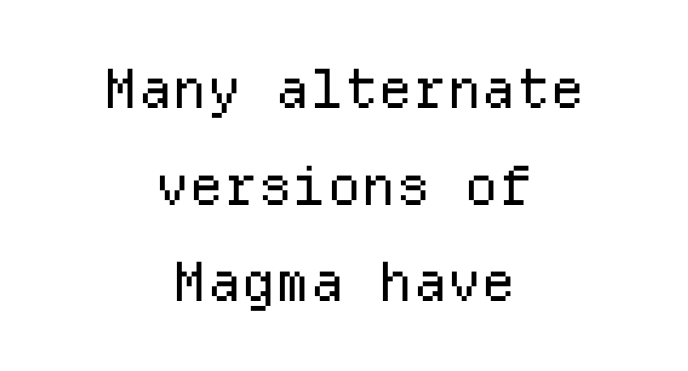
Notice how the stems are strictly vertical — no italics here. The passage shown is typed in a monospace face where columns stay perfectly aligned. Clear beneath every line of the passage. You could call the tracking neutral — neither tight nor loose. The glyphs in this specimen are sans serif. A light-to-regular cut is what we see here.
